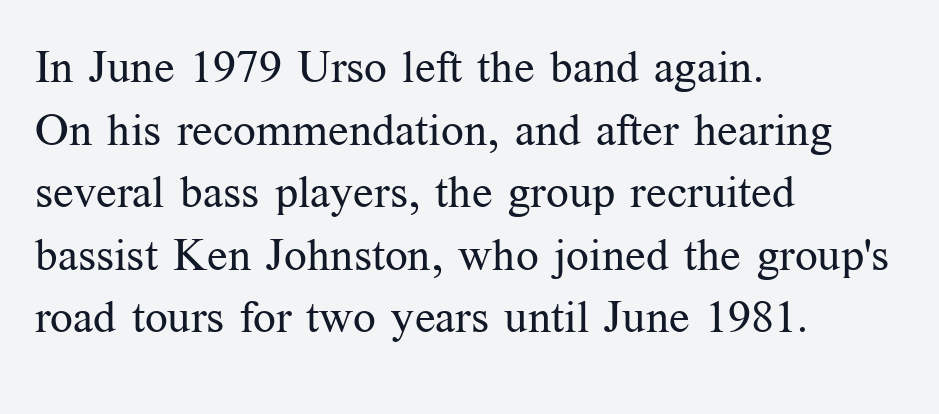
Q: Is the text bold? A: No.
Q: Is the text italic (slanted)? A: No, it is upright.
Q: Is the typeface a serif or a sans-serif typeface? A: Serif.
Q: Is the text underlined? A: No.
Q: How is the paragraph aligned? A: Left-aligned.
Q: Is the spacing between letters normal or unusually wide? A: Normal.
Q: Is the spacing between lines tight, normal or loose? A: Normal.
Q: Width (condensed, normal, or wide)? A: Normal.
Q: Stroke contrast? A: Medium.
Q: x-height? A: Medium.
Q: Monospaced? A: No.
